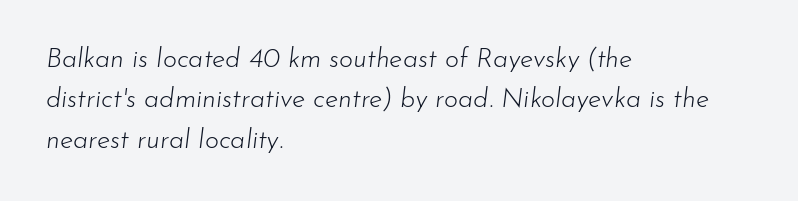
The rag falls on the right side of this text block. Compared with ordinary roman type, these characters are visibly tilted. This block has exactly the height ordinary leading produces. Short note: letters normally spaced. Underline: absent. The font is comparable to plain body text, perhaps lighter.
